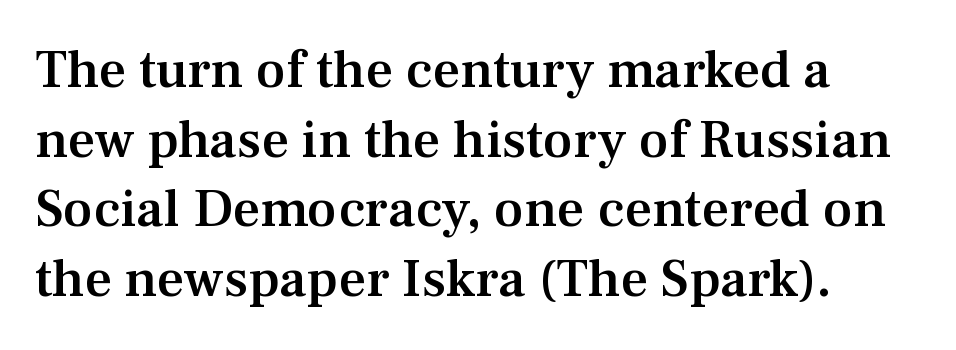
The image shows 54 px semibold serif type, upright; set left-aligned, normal line spacing (1.29x), normal letter spacing, not underlined; medium stroke contrast and a medium x-height.
